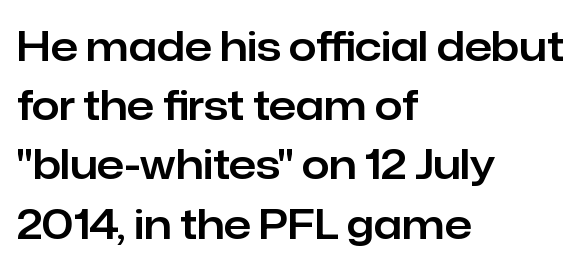
Q: Is the text italic (slanted)? A: No, it is upright.
Q: Is the typeface a serif or a sans-serif typeface? A: Sans-serif.
Q: Is the text underlined? A: No.
Q: How is the paragraph aligned? A: Left-aligned.
Q: Is the spacing between letters normal or unusually wide? A: Normal.
Q: Is the spacing between lines tight, normal or loose? A: Normal.
Q: Width (condensed, normal, or wide)? A: Normal.
Q: Stroke contrast? A: Low.
Q: x-height? A: Medium.
Q: Monospaced? A: No.
